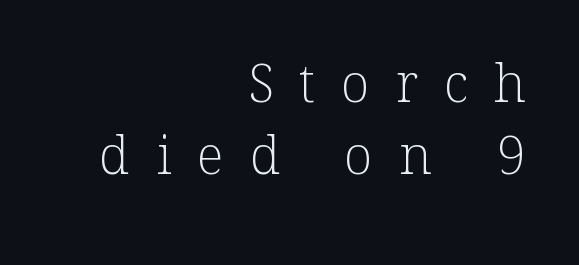
The horizontal fit of the characters is loose and conspicuously gappy. Italic? Not at all — the glyphs are vertical. Varying glyph widths throughout — classic text-font behaviour. A quiet, ordinary-to-light weight characterises the typeface. Regarding serifs, this sample has them.
